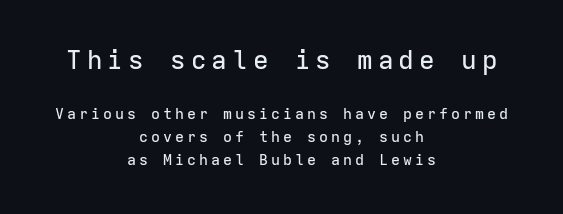
The image shows 26 px text type, upright; set centered, normal line spacing (1.54x), unusually wide letter spacing (+0.2 em), not underlined; the first (top) block is 1.73x larger.
